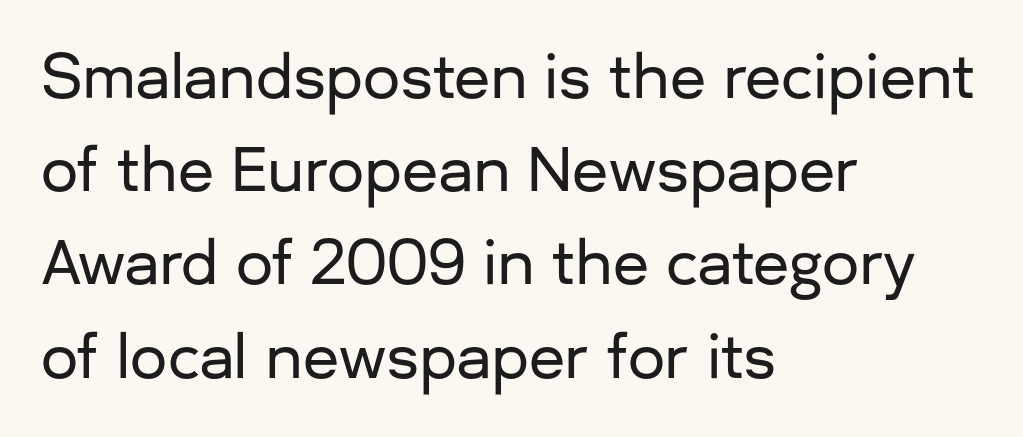
Q: Is the text italic (slanted)? A: No, it is upright.
Q: Is the typeface a serif or a sans-serif typeface? A: Sans-serif.
Q: Is the text underlined? A: No.
Q: How is the paragraph aligned? A: Left-aligned.
Q: Is the spacing between letters normal or unusually wide? A: Normal.
Q: Is the spacing between lines tight, normal or loose? A: Normal.
Q: Width (condensed, normal, or wide)? A: Normal.
Q: Stroke contrast? A: Low.
Q: x-height? A: Medium.
Q: Monospaced? A: No.
